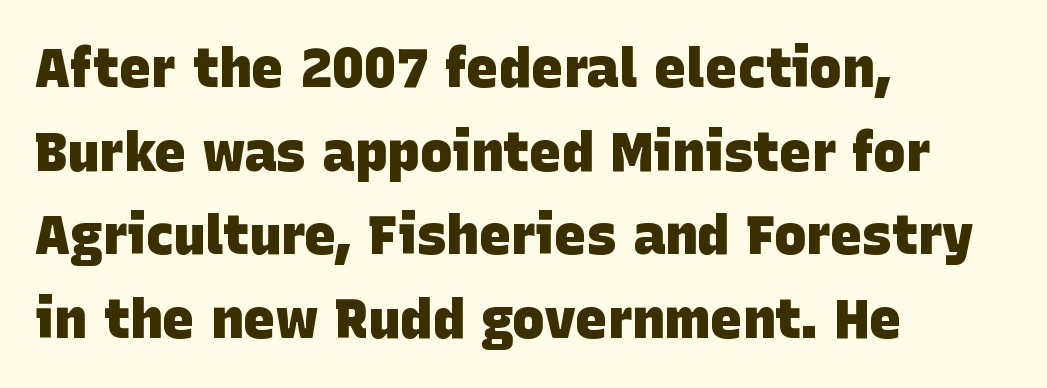
{"serif": "no", "bold": "yes", "weight": "heavy", "width": "normal", "stroke_contrast": "low", "x_height": "large", "monospaced": "no", "underline": "no", "align": "left", "line_spacing": "normal", "line_spacing_ratio": 1.55, "letter_spacing": "normal", "letter_spacing_em": 0.0, "glyph_px": 54}
